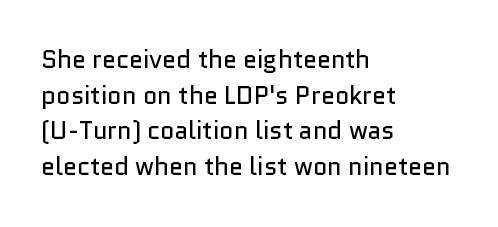
Q: Is the text bold? A: No.
Q: Is the text italic (slanted)? A: No, it is upright.
Q: Is the text underlined? A: No.
Q: How is the paragraph aligned? A: Left-aligned.
Q: Is the spacing between letters normal or unusually wide? A: Normal.
Q: Is the spacing between lines tight, normal or loose? A: Normal.
